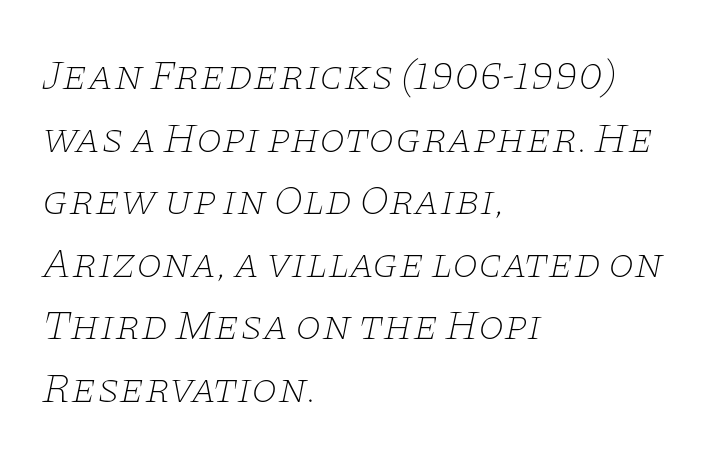
{"serif": "yes", "italic": "yes", "lean": "right", "slant_degrees": 11, "bold": "no", "weight": "thin", "width": "wide", "stroke_contrast": "low", "x_height": "large", "monospaced": "no", "underline": "no", "align": "left", "line_spacing": "normal", "line_spacing_ratio": 1.49, "letter_spacing": "normal", "letter_spacing_em": 0.0, "glyph_px": 42}
